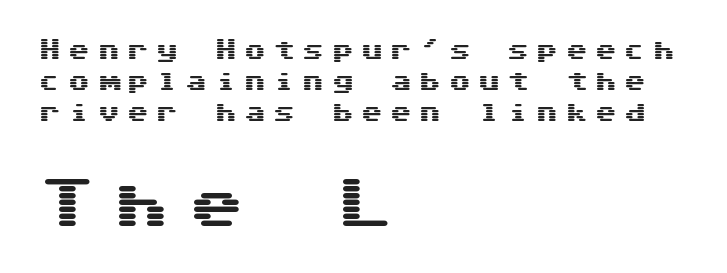
The image shows 56 px wide sans-serif type, upright, monospaced; set left-aligned, normal line spacing (1.42x), unusually wide letter spacing (+0.33 em), not underlined; the second (bottom) block is 2.55x larger; medium stroke contrast and a medium x-height.
